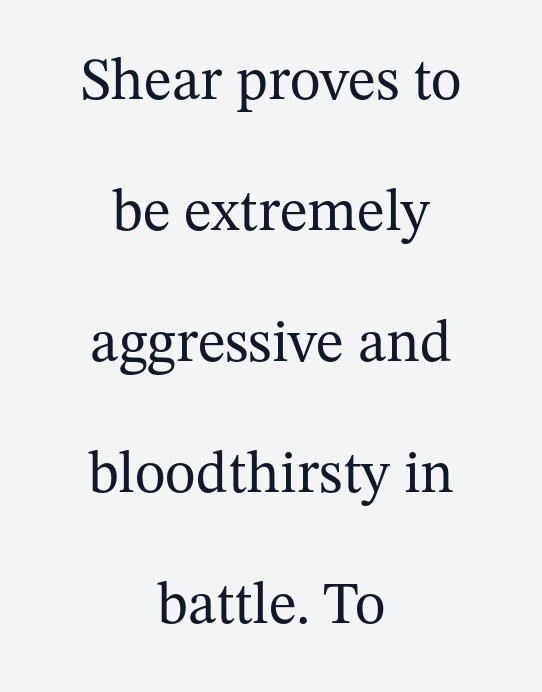
The image shows 59 px regular-weight serif type, upright; set centered, loose line spacing (2.22x), normal letter spacing, not underlined; medium stroke contrast and a medium x-height.
